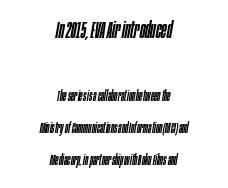
{"italic": "yes", "lean": "right", "slant_degrees": 10, "underline": "no", "align": "center", "line_spacing": "loose", "line_spacing_ratio": 2.26, "letter_spacing": "normal", "letter_spacing_em": 0.0, "larger_block": "first", "size_ratio": 1.64, "glyph_px": 23}
